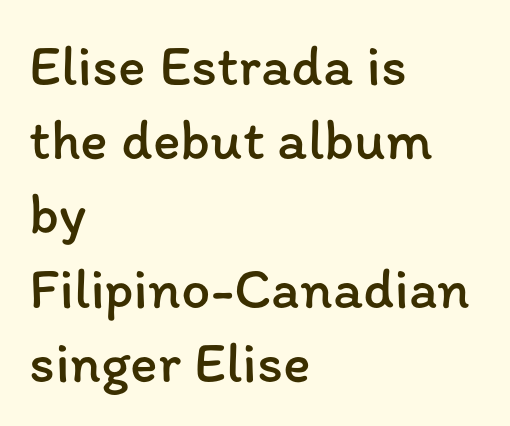
{"italic": "no", "bold": "no", "weight": "regular", "width": "normal", "stroke_contrast": "low", "x_height": "medium", "monospaced": "no", "underline": "no", "align": "left", "line_spacing": "normal", "line_spacing_ratio": 1.28, "letter_spacing": "normal", "letter_spacing_em": 0.0, "glyph_px": 58}
